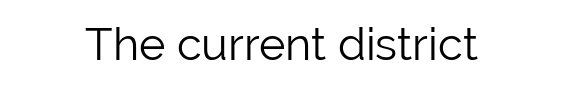
Q: Is the text bold? A: No.
Q: Is the text italic (slanted)? A: No, it is upright.
Q: Is the typeface a serif or a sans-serif typeface? A: Sans-serif.
Q: Is the text underlined? A: No.
Q: How is the paragraph aligned? A: Centered.
Q: Is the spacing between letters normal or unusually wide? A: Normal.
Q: Width (condensed, normal, or wide)? A: Normal.
Q: Stroke contrast? A: Low.
Q: x-height? A: Medium.
Q: Monospaced? A: No.
